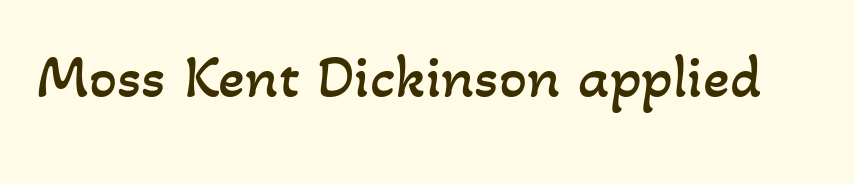
{"bold": "no", "weight": "regular", "width": "normal", "stroke_contrast": "low", "x_height": "small", "monospaced": "no", "underline": "no", "letter_spacing": "normal", "letter_spacing_em": 0.0, "glyph_px": 62}
